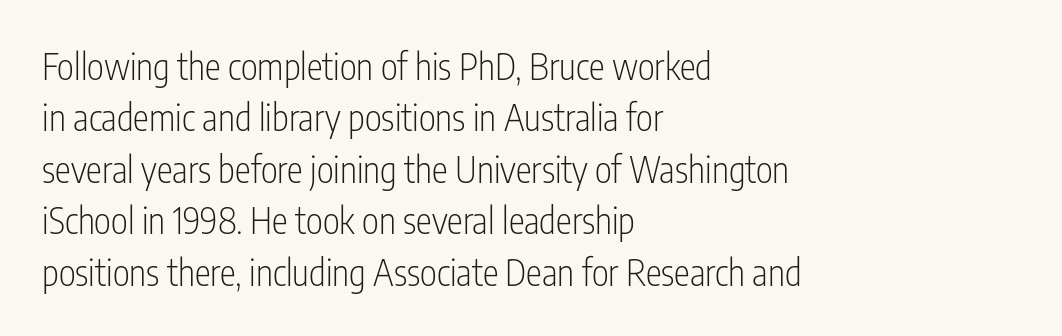
The image shows 36 px light, condensed sans-serif type, upright; set left-aligned, normal line spacing (1.43x), normal letter spacing, not underlined; low stroke contrast and a medium x-height.
